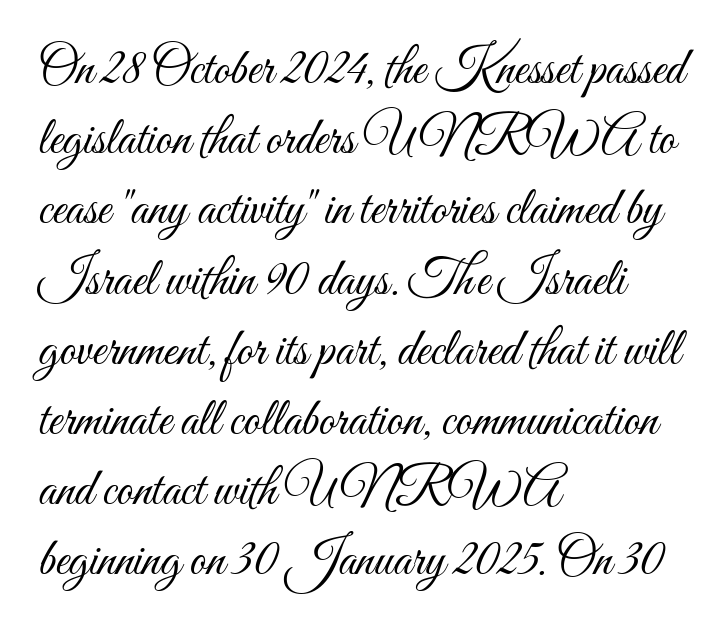
Is the stroke heavy? The answer is a plain regular-or-lighter. Characters follow at the spacing the type designer built in. What's the leading like? Ordinary, nothing unusual. Just letters on the line, the space beneath them empty.
